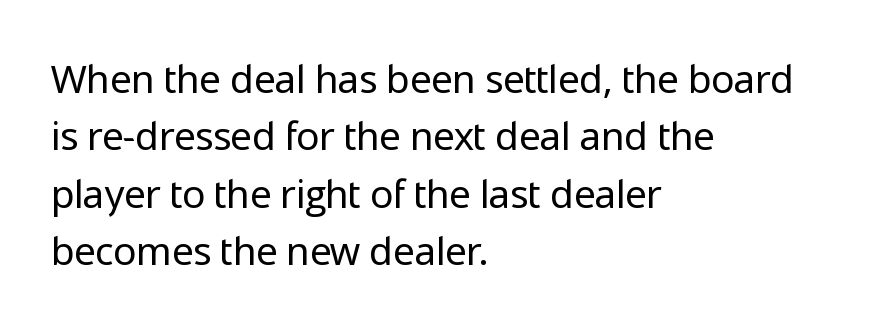
Q: Is the text bold? A: No.
Q: Is the text italic (slanted)? A: No, it is upright.
Q: Is the typeface a serif or a sans-serif typeface? A: Sans-serif.
Q: Is the text underlined? A: No.
Q: How is the paragraph aligned? A: Left-aligned.
Q: Is the spacing between letters normal or unusually wide? A: Normal.
Q: Is the spacing between lines tight, normal or loose? A: Normal.
Q: Width (condensed, normal, or wide)? A: Normal.
Q: Stroke contrast? A: Low.
Q: x-height? A: Medium.
Q: Monospaced? A: No.
